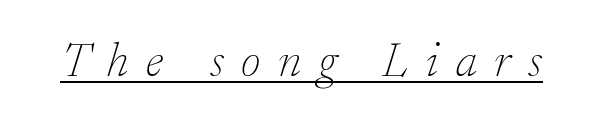
This sample uses an oblique cut, with every glyph tilted off the vertical. The typeface has the unassuming heft of standard copy or less. The letters advance in unequal steps, a hallmark of proportional type. Small tapered or slab feet sit at the stroke ends, so this counts as serif.
